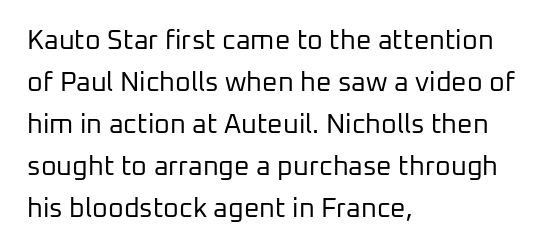
Q: Is the text bold? A: No.
Q: Is the text italic (slanted)? A: No, it is upright.
Q: Is the text underlined? A: No.
Q: How is the paragraph aligned? A: Left-aligned.
Q: Is the spacing between letters normal or unusually wide? A: Normal.
Q: Is the spacing between lines tight, normal or loose? A: Normal.
